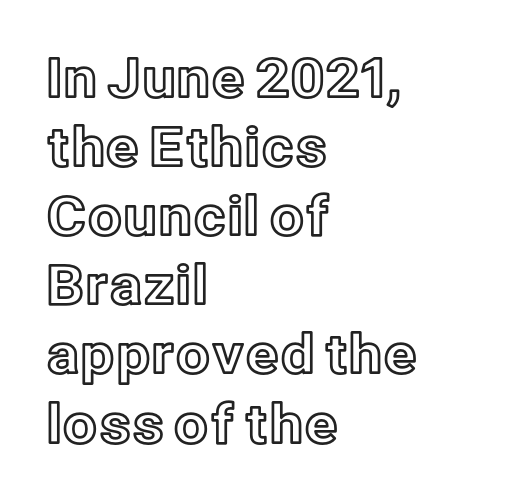
{"italic": "no", "width": "normal", "x_height": "medium", "monospaced": "no", "underline": "no", "align": "left", "line_spacing": "normal", "line_spacing_ratio": 1.28, "letter_spacing": "normal", "letter_spacing_em": 0.0, "glyph_px": 54}
